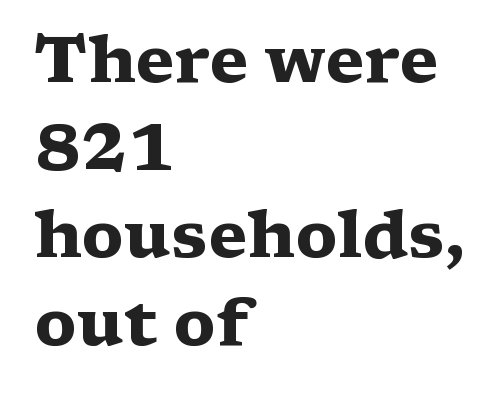
{"serif": "yes", "italic": "no", "bold": "yes", "weight": "heavy", "width": "wide", "stroke_contrast": "medium", "x_height": "medium", "monospaced": "no", "underline": "no", "align": "left", "line_spacing": "normal", "line_spacing_ratio": 1.35, "letter_spacing": "normal", "letter_spacing_em": 0.0, "glyph_px": 65}
